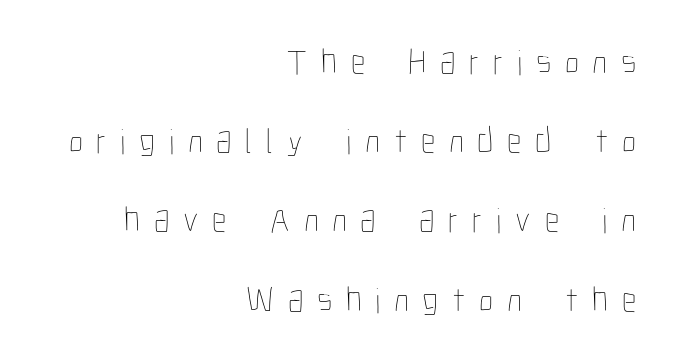
{"italic": "no", "bold": "no", "weight": "thin", "width": "condensed", "stroke_contrast": "low", "x_height": "medium", "monospaced": "no", "underline": "no", "align": "right", "line_spacing": "loose", "line_spacing_ratio": 2.2, "letter_spacing": "wide", "letter_spacing_em": 0.38, "glyph_px": 36}
